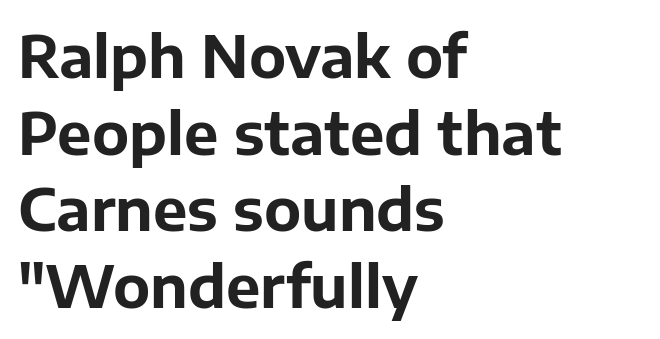
{"serif": "no", "italic": "no", "bold": "yes", "weight": "bold", "width": "normal", "stroke_contrast": "low", "x_height": "medium", "monospaced": "no", "underline": "no", "align": "left", "line_spacing": "normal", "line_spacing_ratio": 1.32, "letter_spacing": "normal", "letter_spacing_em": 0.0, "glyph_px": 58}
